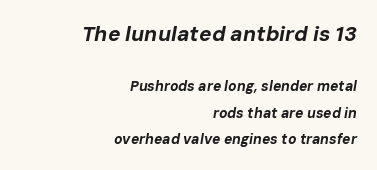
Character size in the leading block exceeds that of the trailing block. Check under the words: just untouched page. Caption: bold face, heavy strokes. Look at the tracking — it's just the regular setting, nothing added.
